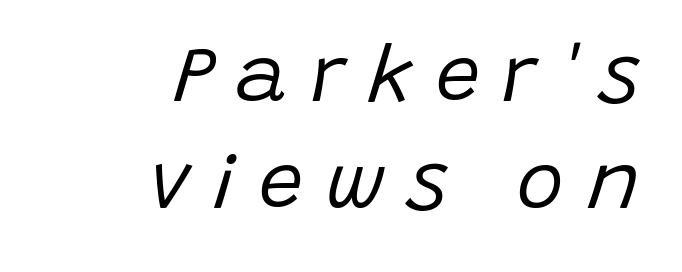
{"italic": "yes", "lean": "right", "slant_degrees": 15, "bold": "no", "weight": "regular", "width": "normal", "stroke_contrast": "low", "x_height": "large", "monospaced": "no", "underline": "no", "align": "right", "line_spacing": "normal", "line_spacing_ratio": 1.35, "letter_spacing": "wide", "letter_spacing_em": 0.29, "glyph_px": 79}
